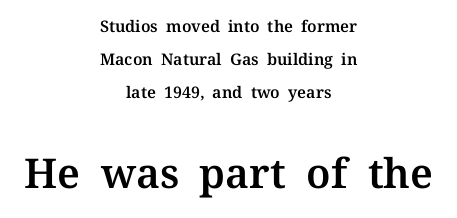
The image shows 41 px serif type, upright; set centered, loose line spacing (2.05x), normal letter spacing, not underlined; the second (bottom) block is 2.56x larger; medium stroke contrast and a medium x-height.
